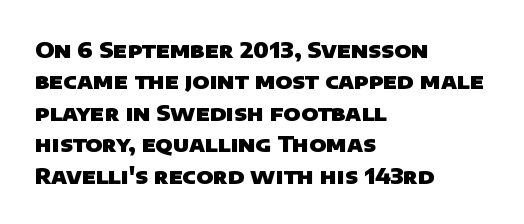
Students, this is bold: see how much ink each stroke carries. A typesetter would call this leading conventional body-copy spacing. A classic flush-left, rag-right setting is used for this passage. Does extra space separate the letters? No, they use regular spacing.
